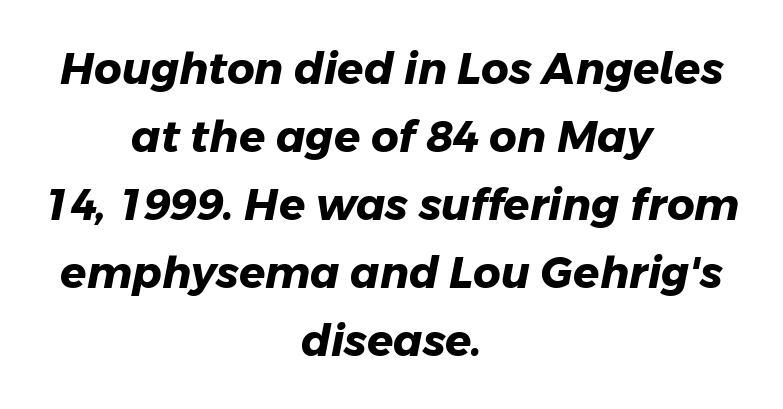
{"serif": "no", "bold": "yes", "weight": "heavy", "width": "normal", "stroke_contrast": "low", "x_height": "medium", "monospaced": "no", "underline": "no", "align": "center", "line_spacing": "normal", "line_spacing_ratio": 1.58, "letter_spacing": "normal", "letter_spacing_em": 0.0, "glyph_px": 43}
